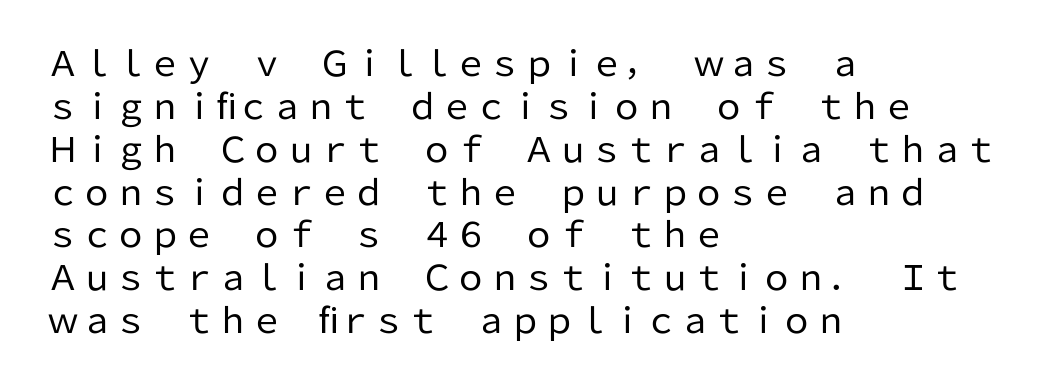
Q: Is the text bold? A: No.
Q: Is the text italic (slanted)? A: No, it is upright.
Q: Is the typeface a serif or a sans-serif typeface? A: Sans-serif.
Q: Is the text underlined? A: No.
Q: How is the paragraph aligned? A: Left-aligned.
Q: Is the spacing between letters normal or unusually wide? A: Normal.
Q: Is the spacing between lines tight, normal or loose? A: Normal.
Q: Width (condensed, normal, or wide)? A: Normal.
Q: Stroke contrast? A: Low.
Q: x-height? A: Medium.
Q: Monospaced? A: No.
